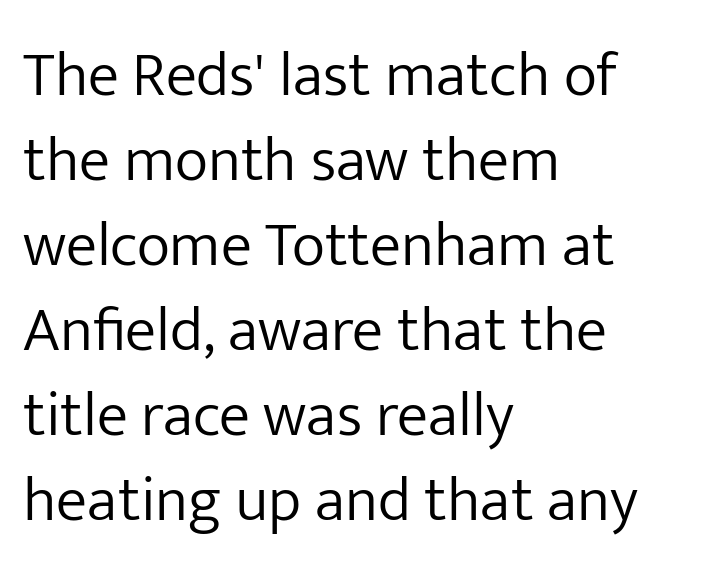
The image shows 63 px light sans-serif type, upright; set left-aligned, normal line spacing (1.35x), normal letter spacing, not underlined; low stroke contrast and a medium x-height.
